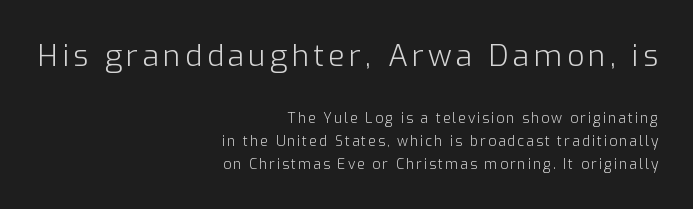
{"serif": "no", "italic": "no", "bold": "no", "weight": "light", "width": "normal", "stroke_contrast": "low", "x_height": "medium", "monospaced": "no", "underline": "no", "align": "right", "line_spacing": "normal", "line_spacing_ratio": 1.63, "larger_block": "first", "size_ratio": 2.14, "glyph_px": 30}
